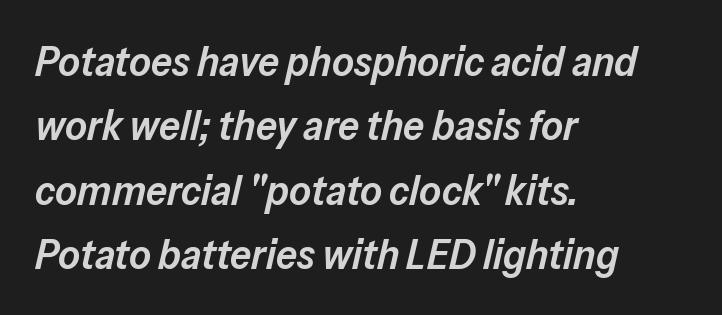
Q: Is the text bold? A: Semi-bold.
Q: Is the text italic (slanted)? A: Yes, it leans right by about 13 degrees.
Q: Is the text underlined? A: No.
Q: How is the paragraph aligned? A: Left-aligned.
Q: Is the spacing between letters normal or unusually wide? A: Normal.
Q: Is the spacing between lines tight, normal or loose? A: Normal.
Q: Width (condensed, normal, or wide)? A: Normal.
Q: Stroke contrast? A: Low.
Q: x-height? A: Medium.
Q: Monospaced? A: No.
